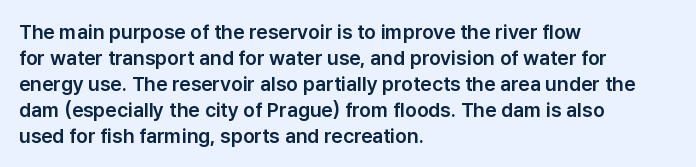
{"italic": "no", "underline": "no", "align": "left", "line_spacing": "normal", "line_spacing_ratio": 1.3, "letter_spacing": "normal", "letter_spacing_em": 0.0, "glyph_px": 20}
